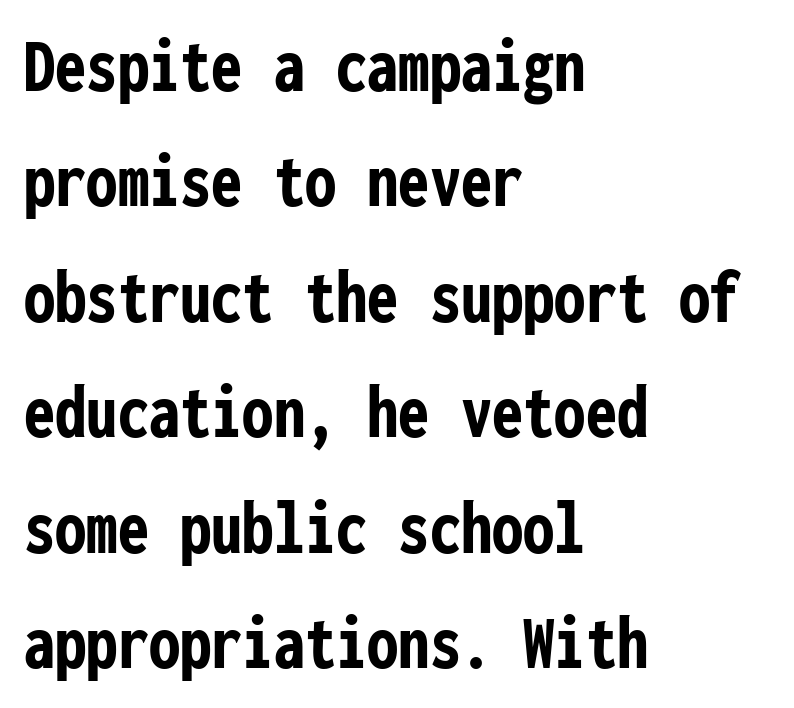
The image shows 78 px semibold, condensed sans-serif type, upright, monospaced; set left-aligned, normal line spacing (1.48x), normal letter spacing, not underlined; low stroke contrast and a medium x-height.
